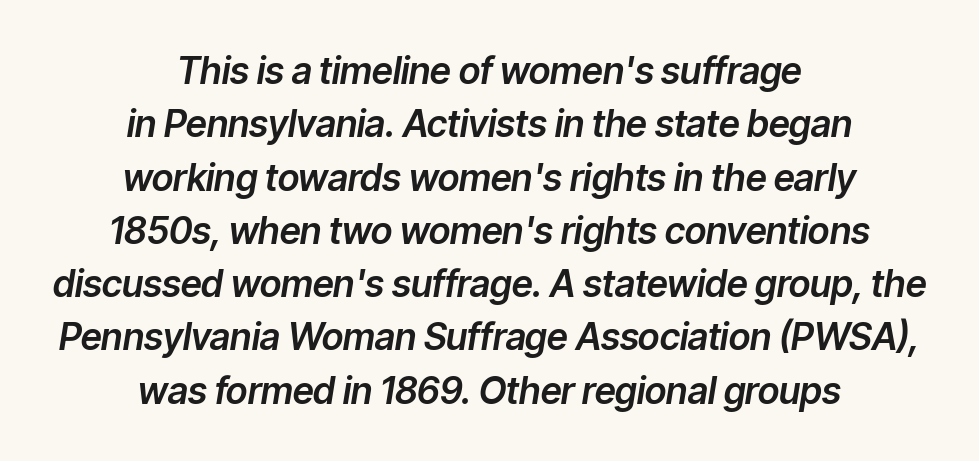
The rag falls on both sides of this text block equally. In terms of posture, this sample is oblique. Letter spacing: default. These lines are rendered in a variable-pitch font.
